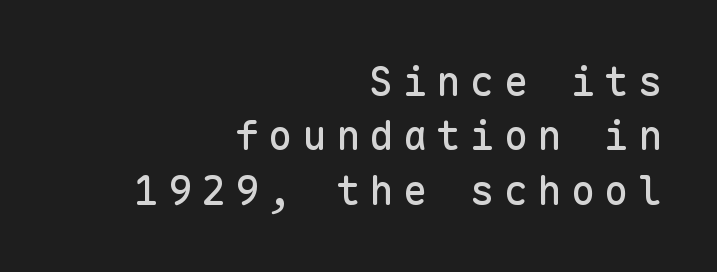
Q: Is the text italic (slanted)? A: No, it is upright.
Q: Is the typeface a serif or a sans-serif typeface? A: Sans-serif.
Q: Is the text underlined? A: No.
Q: How is the paragraph aligned? A: Right-aligned.
Q: Is the spacing between letters normal or unusually wide? A: Unusually wide.
Q: Is the spacing between lines tight, normal or loose? A: Normal.
Q: Width (condensed, normal, or wide)? A: Normal.
Q: Stroke contrast? A: Low.
Q: x-height? A: Medium.
Q: Monospaced? A: Yes.
